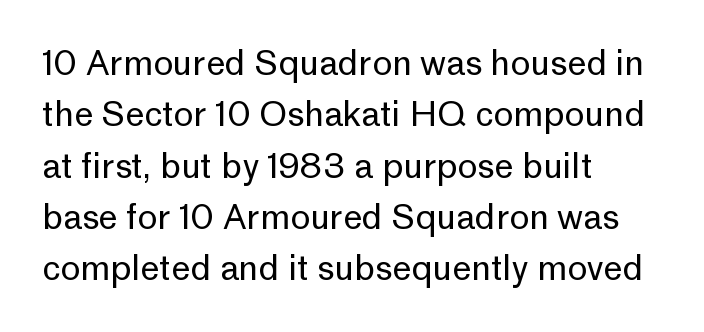
Students, observe: this is what conventionally led text looks like. Underline: absent. Each letter keeps its own natural width here, so spacing adapts to shape. The letterforms sit at book weight or below. Characters follow at the spacing the type designer built in.
